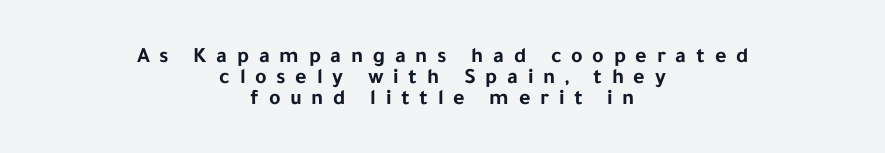
The image shows 22 px bold type, upright; set centered, tight line spacing (0.96x), unusually wide letter spacing (+0.44 em), not underlined.
